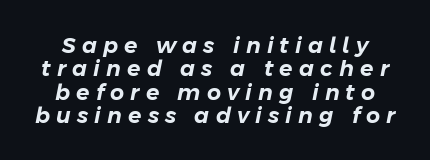
Q: Is the text italic (slanted)? A: Yes, it leans right by about 11 degrees.
Q: Is the text underlined? A: No.
Q: Is the spacing between letters normal or unusually wide? A: Unusually wide.
Q: Is the spacing between lines tight, normal or loose? A: Tight.
